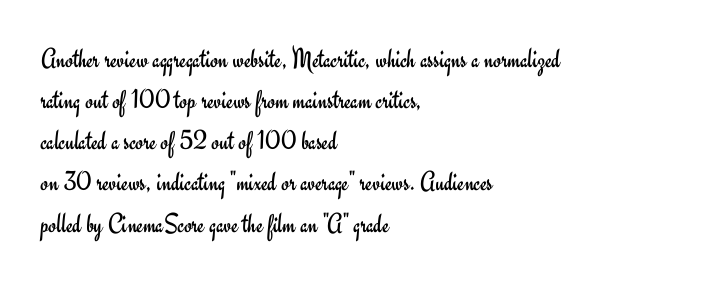
The image shows 28 px regular-weight sans-serif type; set left-aligned, normal line spacing (1.47x), normal letter spacing, not underlined; low stroke contrast and a small x-height.
